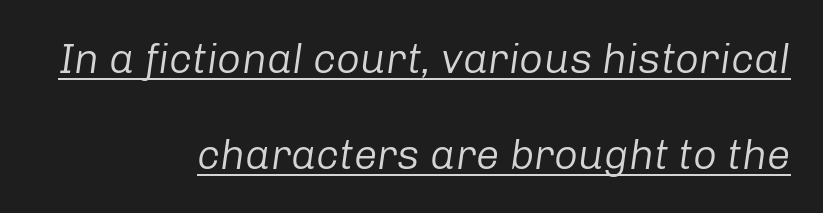
The image shows 42 px regular-weight type, italic (leaning right); set right-aligned, loose line spacing (2.28x), normal letter spacing, underlined; low stroke contrast and a medium x-height.
